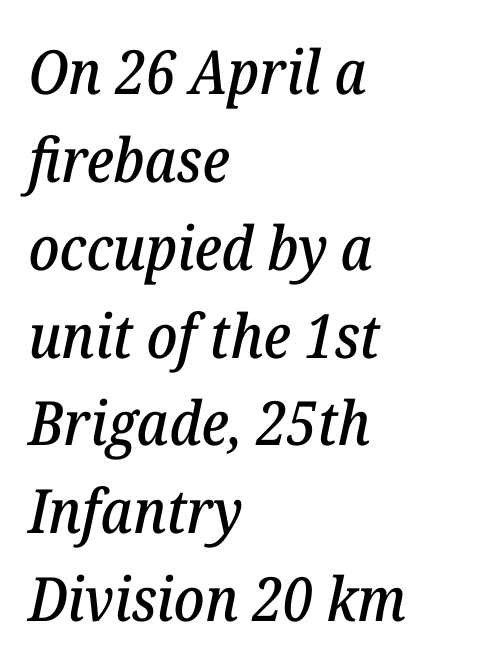
{"serif": "yes", "italic": "yes", "lean": "right", "slant_degrees": 12, "width": "normal", "stroke_contrast": "low", "x_height": "medium", "monospaced": "no", "underline": "no", "align": "left", "line_spacing": "normal", "line_spacing_ratio": 1.44, "letter_spacing": "normal", "letter_spacing_em": 0.0, "glyph_px": 61}
